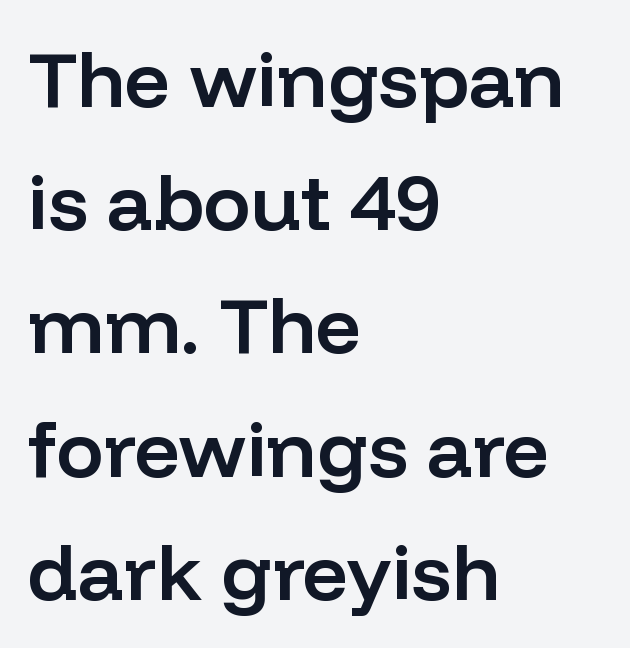
{"serif": "no", "italic": "no", "bold": "semi", "weight": "semibold", "width": "normal", "stroke_contrast": "low", "x_height": "medium", "monospaced": "no", "underline": "no", "align": "left", "line_spacing": "normal", "line_spacing_ratio": 1.56, "letter_spacing": "normal", "letter_spacing_em": 0.0, "glyph_px": 79}
